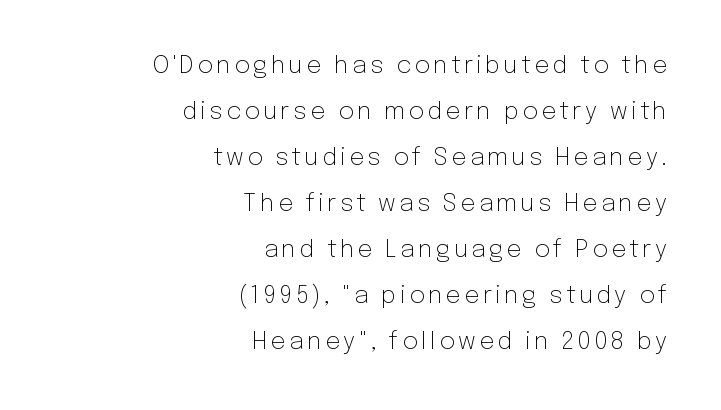
{"italic": "no", "bold": "no", "underline": "no", "align": "right", "line_spacing": "loose", "line_spacing_ratio": 1.92, "glyph_px": 24}
